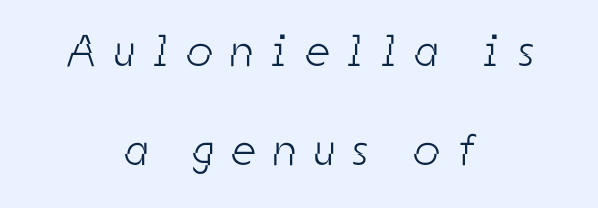
Q: Is the text bold? A: No.
Q: Is the typeface a serif or a sans-serif typeface? A: Sans-serif.
Q: Is the text underlined? A: No.
Q: How is the paragraph aligned? A: Centered.
Q: Is the spacing between letters normal or unusually wide? A: Unusually wide.
Q: Is the spacing between lines tight, normal or loose? A: Loose.
Q: Width (condensed, normal, or wide)? A: Condensed.
Q: Stroke contrast? A: Low.
Q: x-height? A: Medium.
Q: Monospaced? A: No.
